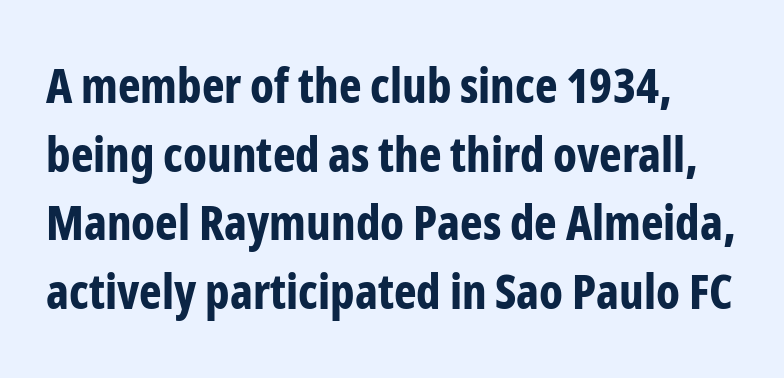
A normal amount of white space separates one row of letters from the next. A bare baseline throughout the passage. Heavy-handed strokes throughout: this text is bold. Do the characters align in a grid? No, the font is proportional. Tracking value appears to be zero — textbook default spacing. This is sans-serif lettering, the kind often seen on screens and signage.
